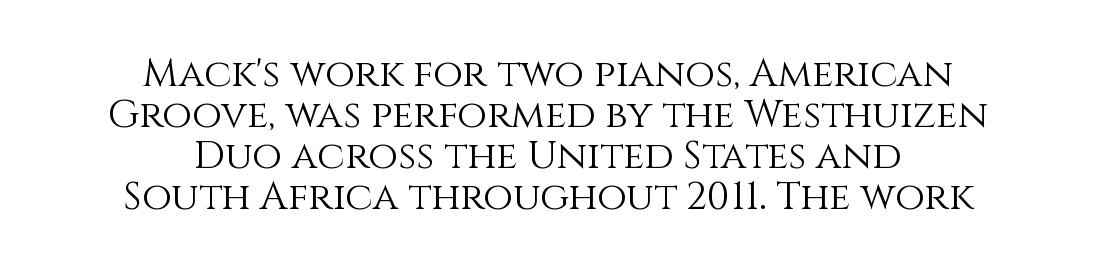
{"italic": "no", "bold": "no", "weight": "light", "width": "normal", "stroke_contrast": "medium", "x_height": "large", "monospaced": "no", "underline": "no", "align": "center", "line_spacing": "tight", "line_spacing_ratio": 1.05, "letter_spacing": "normal", "letter_spacing_em": 0.0, "glyph_px": 39}
